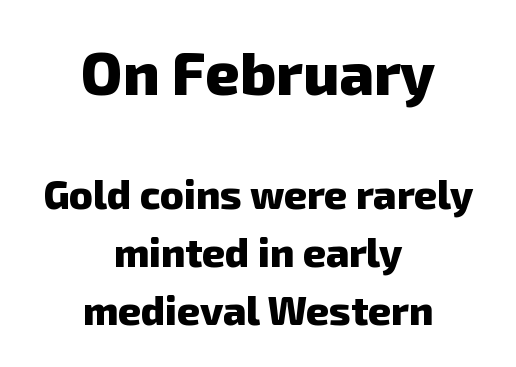
The image shows 60 px heavy sans-serif type; set centered, normal line spacing (1.44x), normal letter spacing, not underlined; the first (top) block is 1.5x larger; low stroke contrast and a medium x-height.
